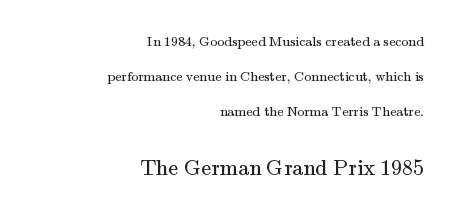
Q: Is the text bold? A: No.
Q: Is the text italic (slanted)? A: No, it is upright.
Q: Is the text underlined? A: No.
Q: How is the paragraph aligned? A: Right-aligned.
Q: Is the spacing between letters normal or unusually wide? A: Normal.
Q: Is the spacing between lines tight, normal or loose? A: Loose.
Q: Which block of text is set in a larger size, the first (top) or the second (bottom)? A: The second (bottom) one.
